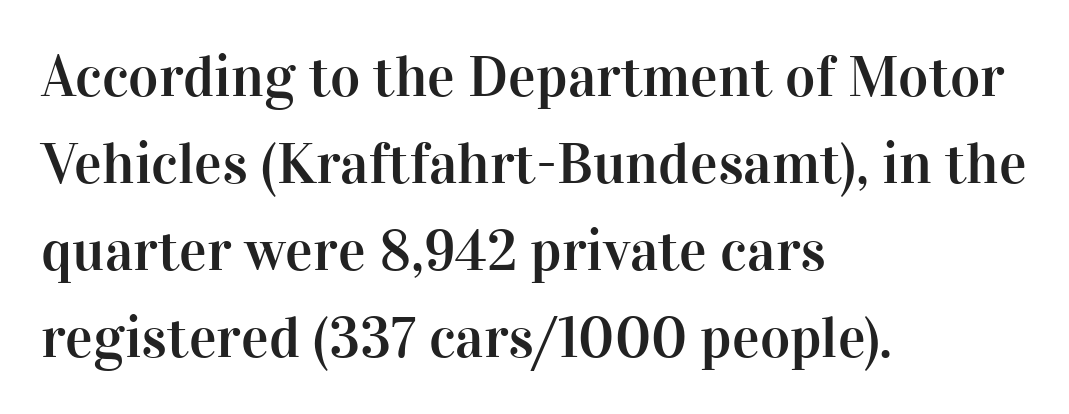
Varying glyph widths throughout — classic text-font behaviour. Default kerning and tracking; the words read as compact shapes. This sample uses a serif face. Designer's note — italics off, roman on.
